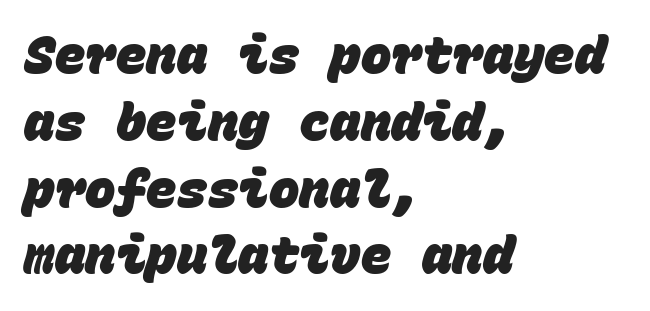
{"serif": "no", "bold": "yes", "weight": "heavy", "width": "normal", "stroke_contrast": "low", "x_height": "large", "monospaced": "yes", "underline": "no", "align": "left", "line_spacing": "normal", "line_spacing_ratio": 1.31, "letter_spacing": "normal", "letter_spacing_em": 0.0, "glyph_px": 51}
